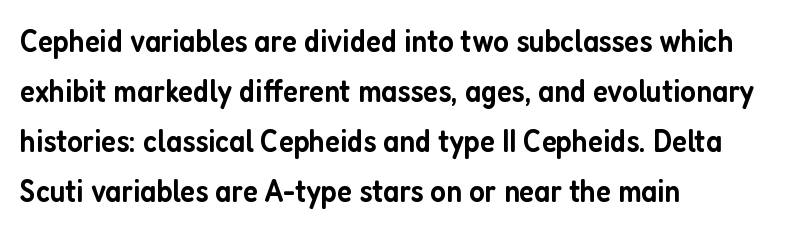
{"serif": "no", "italic": "no", "bold": "semi", "weight": "semibold", "width": "condensed", "stroke_contrast": "low", "x_height": "medium", "monospaced": "no", "underline": "no", "align": "left", "line_spacing": "normal", "line_spacing_ratio": 1.56, "letter_spacing": "normal", "letter_spacing_em": 0.0, "glyph_px": 32}
